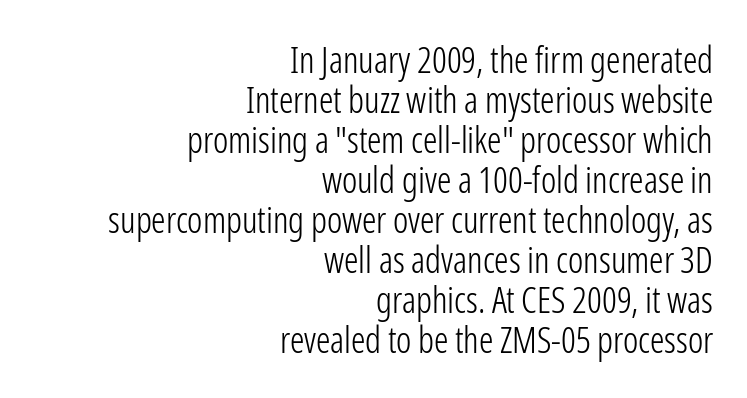
{"serif": "no", "italic": "no", "bold": "no", "weight": "light", "width": "condensed", "stroke_contrast": "low", "x_height": "medium", "monospaced": "no", "underline": "no", "align": "right", "line_spacing": "tight", "line_spacing_ratio": 1.11, "letter_spacing": "normal", "letter_spacing_em": 0.0, "glyph_px": 36}
